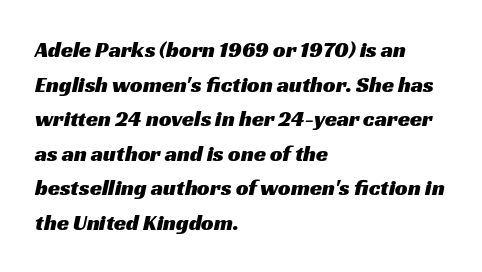
Q: Is the text underlined? A: No.
Q: How is the paragraph aligned? A: Left-aligned.
Q: Is the spacing between letters normal or unusually wide? A: Normal.
Q: Is the spacing between lines tight, normal or loose? A: Normal.
